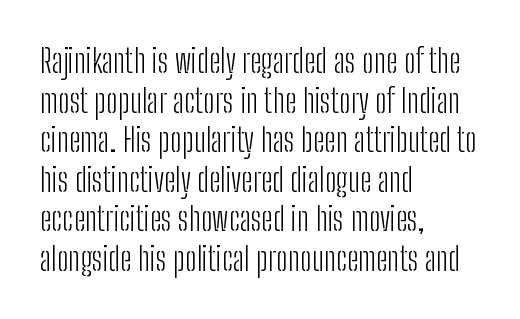
The lettering stays uniformly vertical, giving the passage a roman look. Each stroke keeps to a modest, everyday thickness or less. Observe the ordinary spacing: letters are neighbours, not strangers. Plain, unruled lines of type. Horizontal alignment here is leftward, the default for most running prose.
